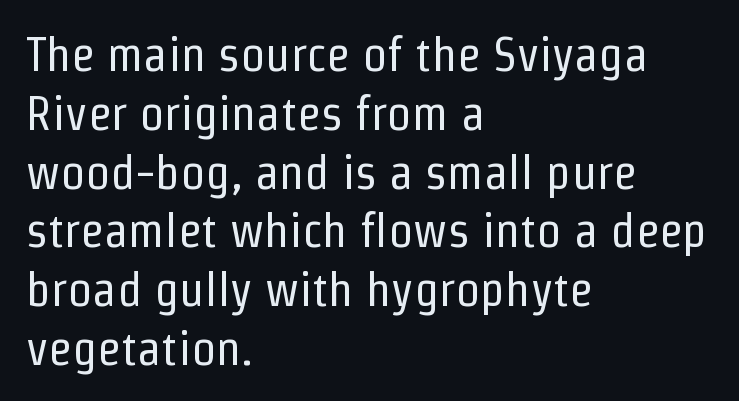
Q: Is the text bold? A: No.
Q: Is the text italic (slanted)? A: No, it is upright.
Q: Is the typeface a serif or a sans-serif typeface? A: Sans-serif.
Q: Is the text underlined? A: No.
Q: How is the paragraph aligned? A: Left-aligned.
Q: Is the spacing between letters normal or unusually wide? A: Normal.
Q: Width (condensed, normal, or wide)? A: Condensed.
Q: Stroke contrast? A: Low.
Q: x-height? A: Medium.
Q: Monospaced? A: No.
